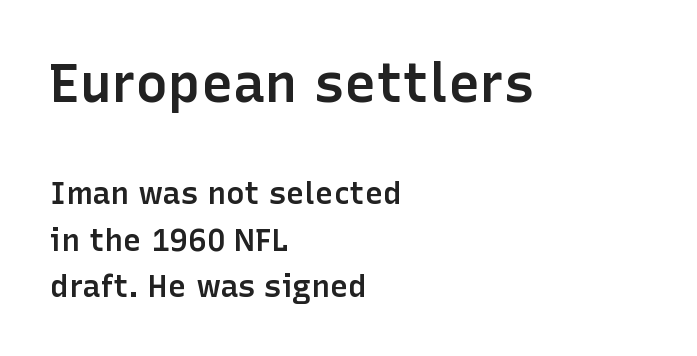
Q: Is the text bold? A: Semi-bold.
Q: Is the text italic (slanted)? A: No, it is upright.
Q: Is the typeface a serif or a sans-serif typeface? A: Sans-serif.
Q: Is the text underlined? A: No.
Q: How is the paragraph aligned? A: Left-aligned.
Q: Is the spacing between letters normal or unusually wide? A: Normal.
Q: Is the spacing between lines tight, normal or loose? A: Normal.
Q: Which block of text is set in a larger size, the first (top) or the second (bottom)? A: The first (top) one.
Q: Width (condensed, normal, or wide)? A: Normal.
Q: Stroke contrast? A: Low.
Q: x-height? A: Medium.
Q: Monospaced? A: No.
